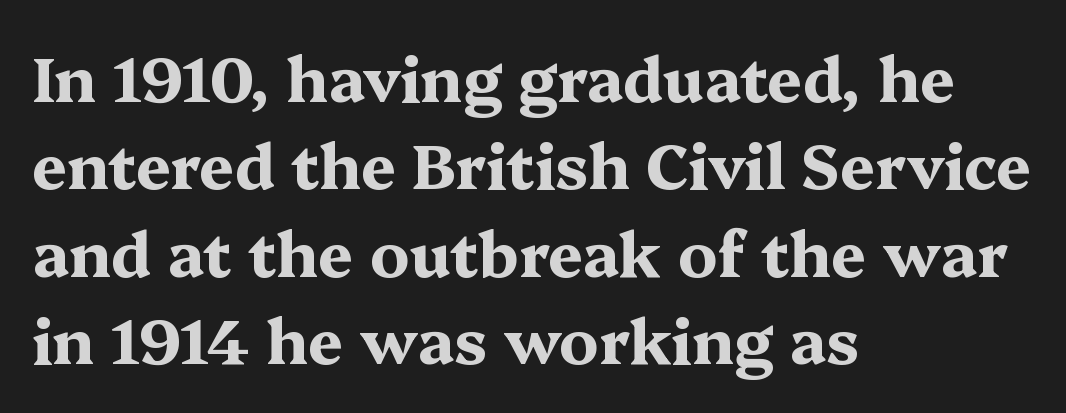
Q: Is the text bold? A: Yes.
Q: Is the text italic (slanted)? A: No, it is upright.
Q: Is the typeface a serif or a sans-serif typeface? A: Serif.
Q: Is the text underlined? A: No.
Q: How is the paragraph aligned? A: Left-aligned.
Q: Is the spacing between letters normal or unusually wide? A: Normal.
Q: Is the spacing between lines tight, normal or loose? A: Normal.
Q: Width (condensed, normal, or wide)? A: Wide.
Q: Stroke contrast? A: Medium.
Q: x-height? A: Medium.
Q: Monospaced? A: No.
